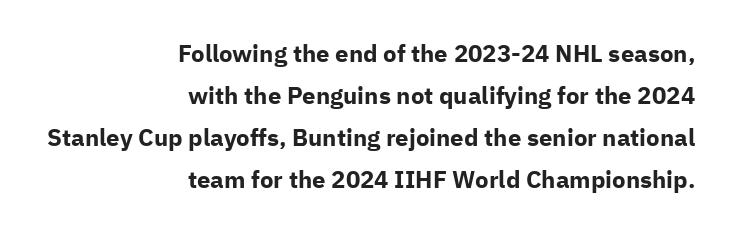
The letters are bold, with thick, heavy strokes. The type sits square on the baseline with zero lean. The passage shown has conventional tracking throughout. The baseline area is clear. A student would call this right alignment; a typographer would say flush right, rag left.
